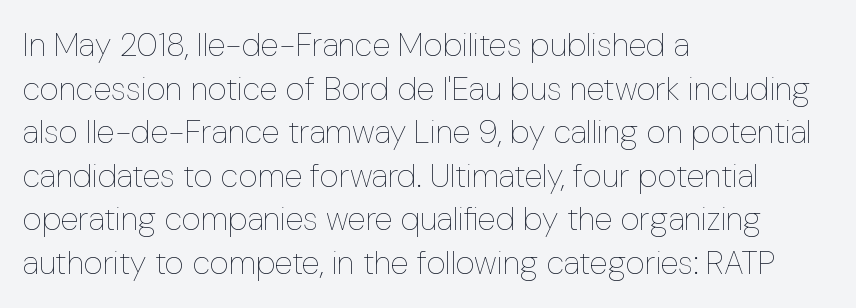
Type without underlining. Quick note: not italic, upright. No extra tracking has been applied to these lines. Caption: face not bold, strokes unweighted. Is the block centered? No — it sits flush against the left margin. You could not count columns in this text — the font is proportionally spaced.
